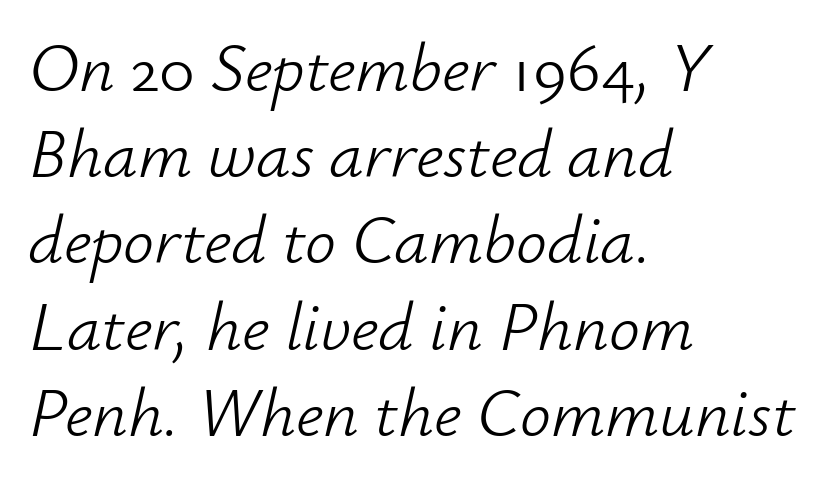
Do the characters align in a grid? No, the font is proportional. Descenders hang freely into open space. The setting favours the left margin, as ordinary paragraphs usually do. No extra ink here — the face is not bold. Horizontal bands of white between lines are of average thickness.
